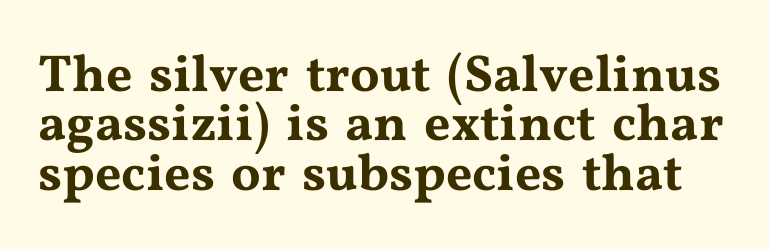
The image shows 52 px wide serif type, upright; set tight line spacing (0.95x), normal letter spacing, not underlined; medium stroke contrast and a medium x-height.
